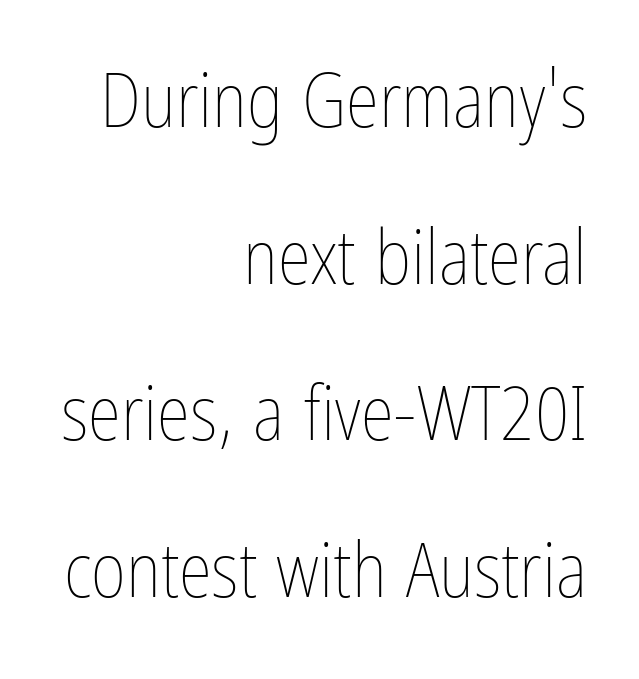
Rendered with straight, roman letterforms. The block of text is sparse from top to bottom, with ample space between rows. Line endings align vertically; line beginnings do not. The face used here is rendered with its standard letterfit. The passage shown is typed in a proportional face where columns would drift. These glyphs show unthickened strokes, regular width or finer.
